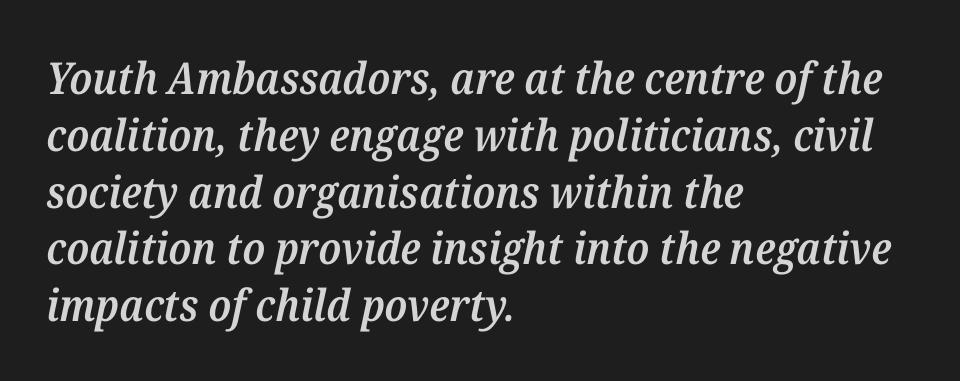
{"serif": "yes", "italic": "yes", "lean": "right", "slant_degrees": 12, "bold": "semi", "weight": "semibold", "width": "normal", "stroke_contrast": "medium", "x_height": "medium", "monospaced": "no", "underline": "no", "align": "left", "line_spacing": "normal", "line_spacing_ratio": 1.29, "letter_spacing": "normal", "letter_spacing_em": 0.0, "glyph_px": 44}
